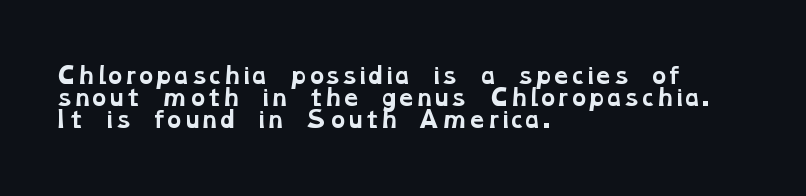
The image shows 22 px bold type; set left-aligned, tight line spacing (1.01x), normal letter spacing, not underlined.
